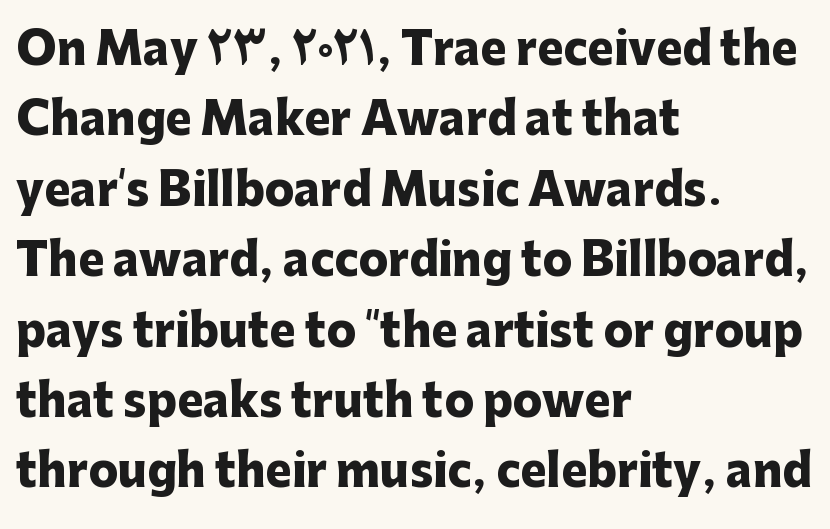
{"serif": "no", "italic": "no", "bold": "yes", "weight": "heavy", "width": "normal", "stroke_contrast": "low", "x_height": "medium", "monospaced": "no", "underline": "no", "align": "left", "line_spacing": "normal", "line_spacing_ratio": 1.6, "letter_spacing": "normal", "letter_spacing_em": 0.0, "glyph_px": 44}
